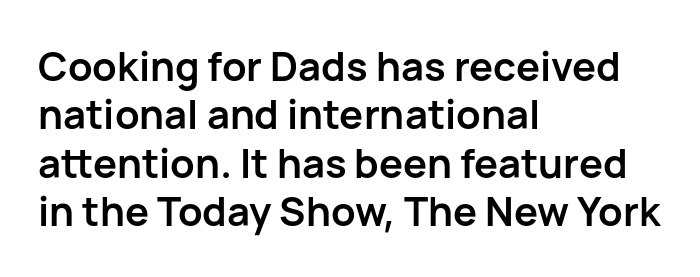
Q: Is the text bold? A: Yes.
Q: Is the text italic (slanted)? A: No, it is upright.
Q: Is the typeface a serif or a sans-serif typeface? A: Sans-serif.
Q: Is the text underlined? A: No.
Q: How is the paragraph aligned? A: Left-aligned.
Q: Is the spacing between letters normal or unusually wide? A: Normal.
Q: Width (condensed, normal, or wide)? A: Normal.
Q: Stroke contrast? A: Low.
Q: x-height? A: Medium.
Q: Monospaced? A: No.
